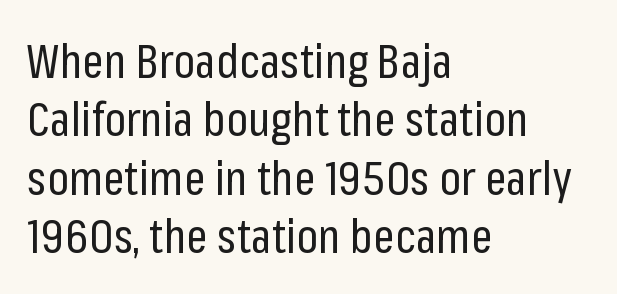
{"serif": "no", "italic": "no", "bold": "no", "weight": "regular", "width": "condensed", "stroke_contrast": "low", "x_height": "medium", "monospaced": "no", "underline": "no", "align": "left", "line_spacing_ratio": 1.24, "letter_spacing": "normal", "letter_spacing_em": 0.0, "glyph_px": 47}
